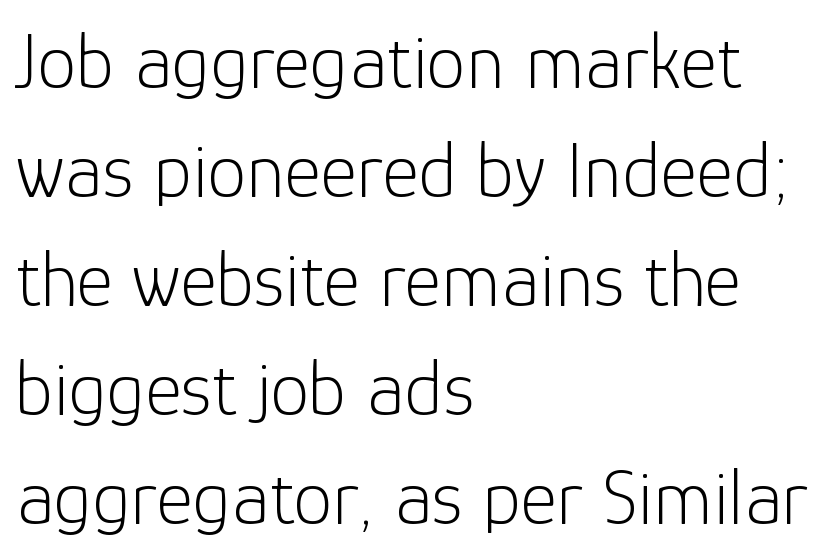
The image shows 79 px light sans-serif type, upright; set left-aligned, normal line spacing (1.38x), normal letter spacing, not underlined; low stroke contrast and a medium x-height.
